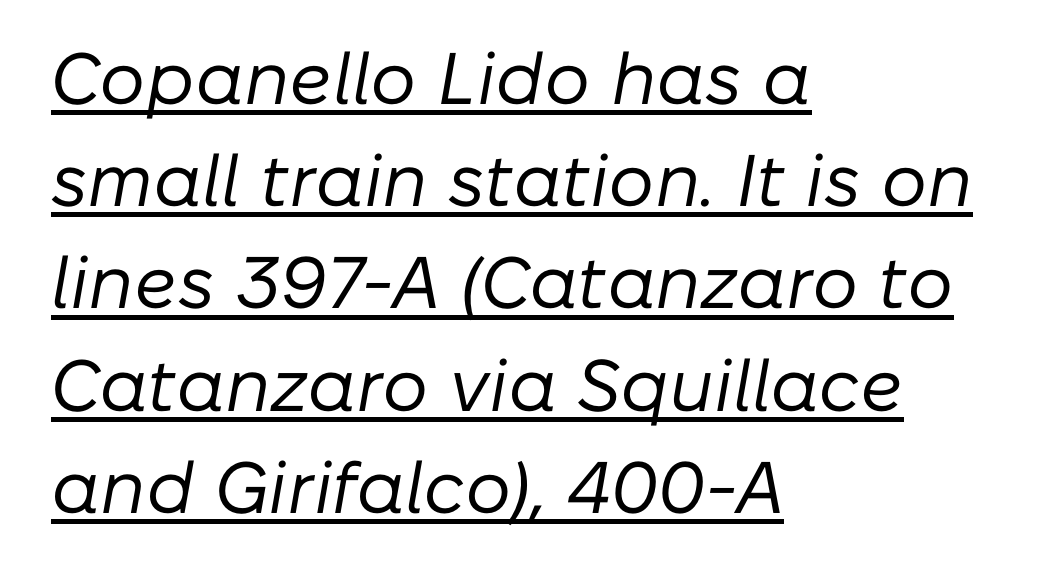
{"italic": "yes", "lean": "right", "slant_degrees": 10, "bold": "no", "weight": "regular", "width": "normal", "stroke_contrast": "low", "x_height": "medium", "monospaced": "no", "underline": "yes", "align": "left", "line_spacing": "normal", "line_spacing_ratio": 1.4, "letter_spacing": "normal", "letter_spacing_em": 0.0, "glyph_px": 73}
